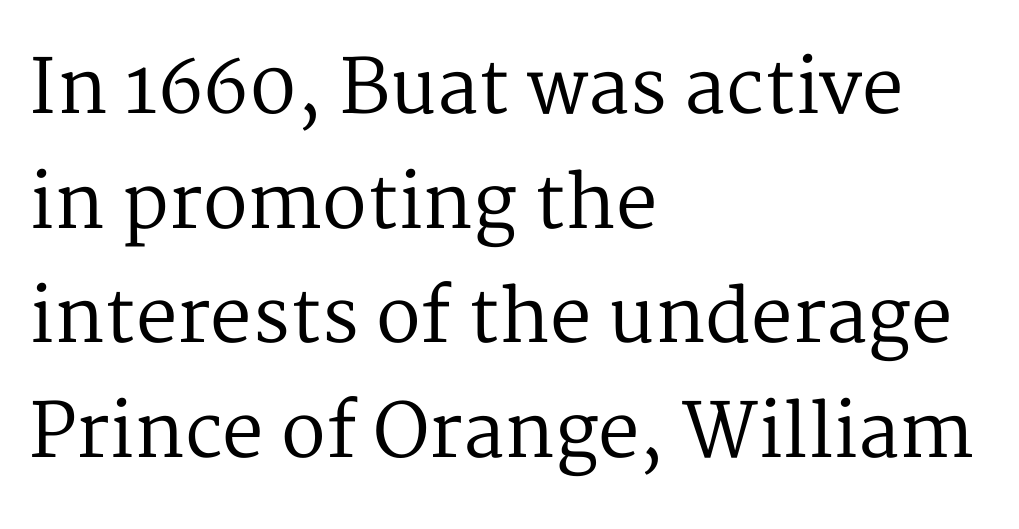
The glyphs are unaccompanied by any horizontal stroke below them. A typesetter would call this zero additional tracking. You can tell from the footed stems that serif type was used. The font is comparable to plain body text, perhaps lighter.
